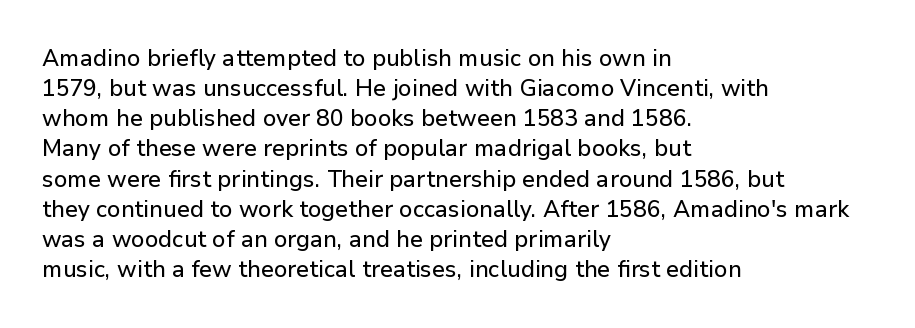
The image shows 23 px text type, upright; set left-aligned, normal line spacing (1.31x), normal letter spacing, not underlined.
